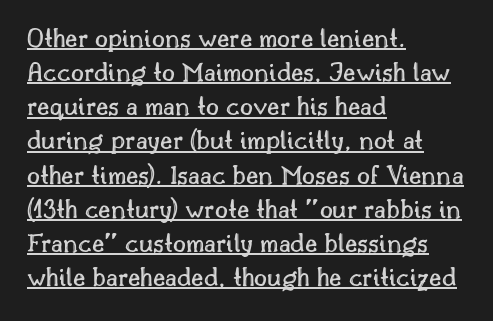
Is this a fixed-width face? No — the glyphs have proportional, varying widths. Is the block centered? No — it sits flush against the left margin. Do the letters lean? They stand straight. A rule runs beneath these lines of type. Short note: letters normally spaced.
